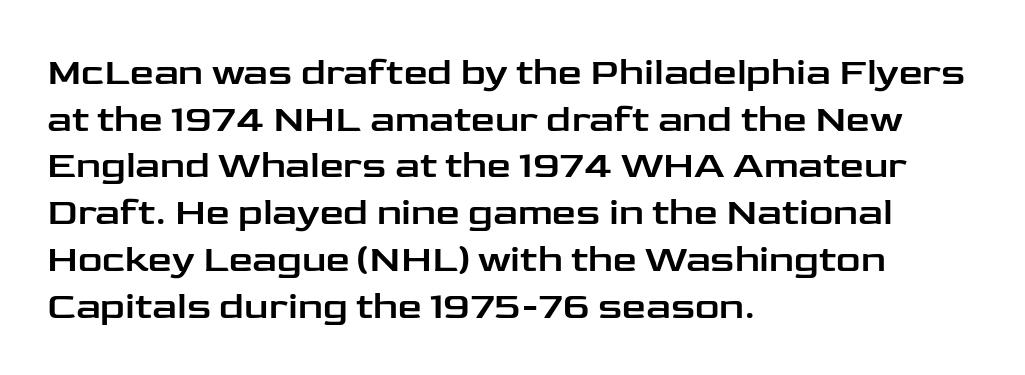
Q: Is the text italic (slanted)? A: No, it is upright.
Q: Is the typeface a serif or a sans-serif typeface? A: Sans-serif.
Q: Is the text underlined? A: No.
Q: How is the paragraph aligned? A: Left-aligned.
Q: Is the spacing between letters normal or unusually wide? A: Normal.
Q: Width (condensed, normal, or wide)? A: Wide.
Q: Stroke contrast? A: Low.
Q: x-height? A: Medium.
Q: Monospaced? A: No.
